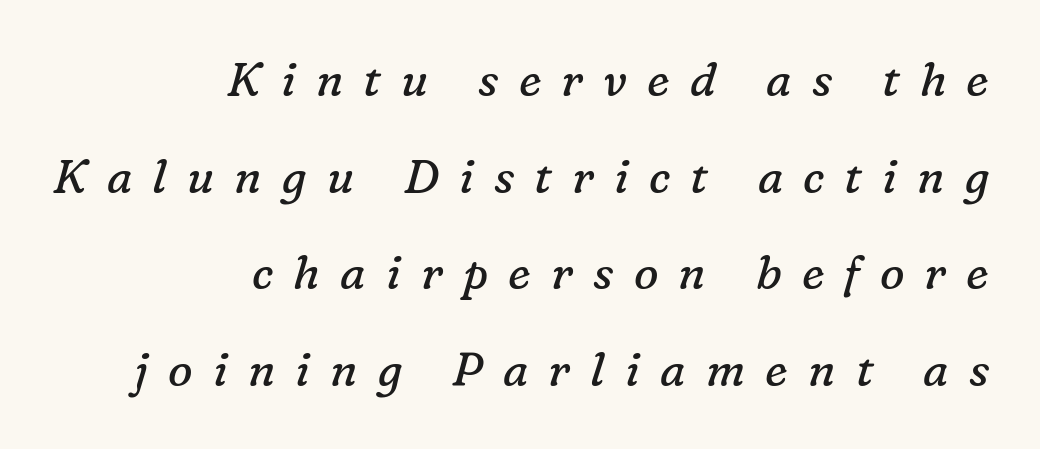
Q: Is the text bold? A: No.
Q: Is the text italic (slanted)? A: Yes, it leans right by about 16 degrees.
Q: Is the typeface a serif or a sans-serif typeface? A: Serif.
Q: Is the text underlined? A: No.
Q: How is the paragraph aligned? A: Right-aligned.
Q: Is the spacing between letters normal or unusually wide? A: Unusually wide.
Q: Is the spacing between lines tight, normal or loose? A: Loose.
Q: Width (condensed, normal, or wide)? A: Normal.
Q: Stroke contrast? A: Low.
Q: x-height? A: Medium.
Q: Monospaced? A: No.
